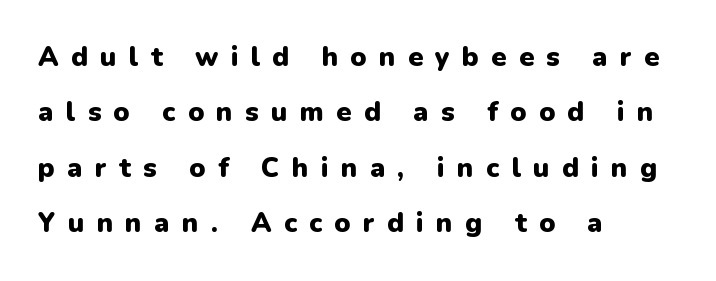
{"italic": "no", "bold": "yes", "underline": "no", "align": "left", "line_spacing": "loose", "line_spacing_ratio": 2.05, "letter_spacing": "wide", "letter_spacing_em": 0.46, "glyph_px": 27}
